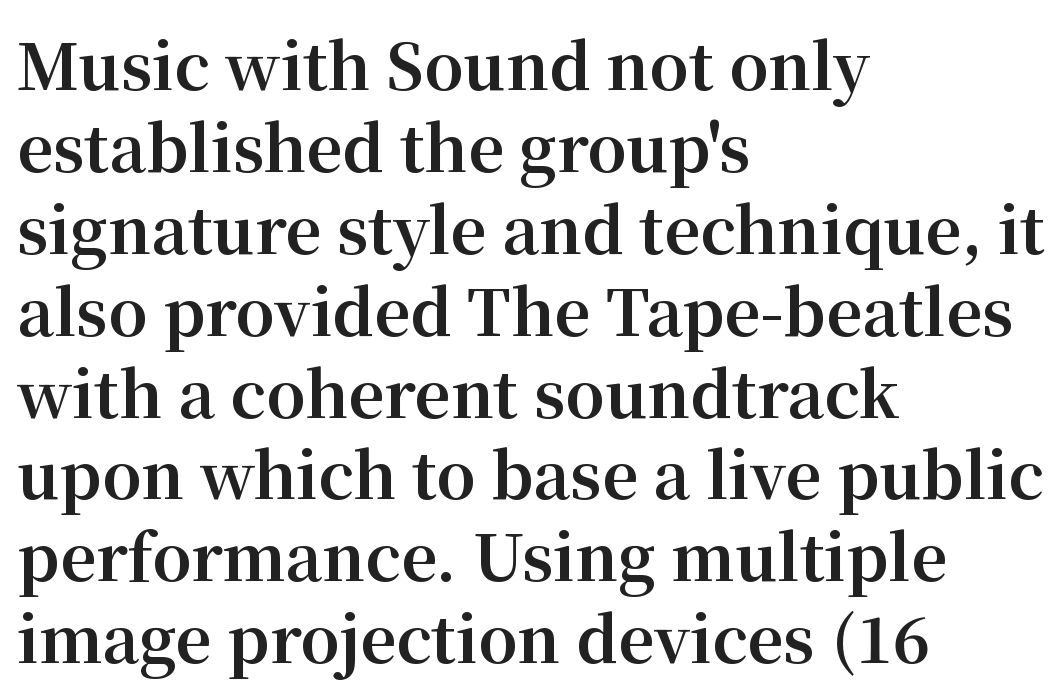
{"serif": "yes", "italic": "no", "bold": "yes", "weight": "bold", "width": "normal", "stroke_contrast": "medium", "x_height": "medium", "monospaced": "no", "underline": "no", "align": "left", "line_spacing": "normal", "line_spacing_ratio": 1.3, "letter_spacing": "normal", "letter_spacing_em": 0.0, "glyph_px": 63}
